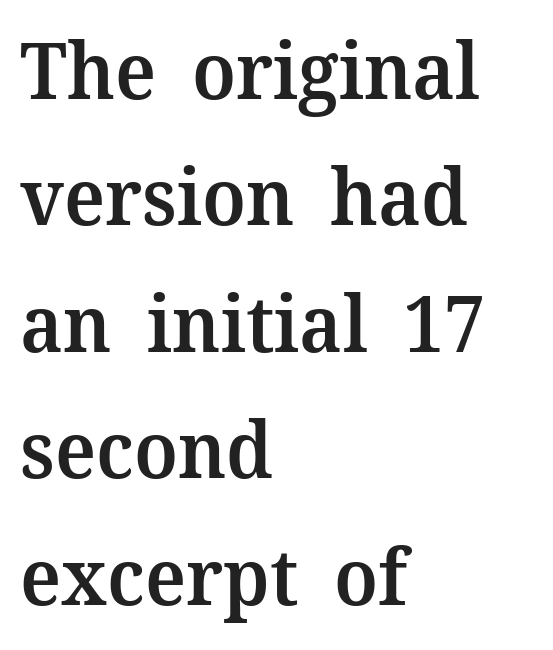
Q: Is the text bold? A: Semi-bold.
Q: Is the text italic (slanted)? A: No, it is upright.
Q: Is the typeface a serif or a sans-serif typeface? A: Serif.
Q: Is the text underlined? A: No.
Q: How is the paragraph aligned? A: Left-aligned.
Q: Is the spacing between letters normal or unusually wide? A: Normal.
Q: Is the spacing between lines tight, normal or loose? A: Normal.
Q: Width (condensed, normal, or wide)? A: Normal.
Q: Stroke contrast? A: Medium.
Q: x-height? A: Medium.
Q: Monospaced? A: No.
